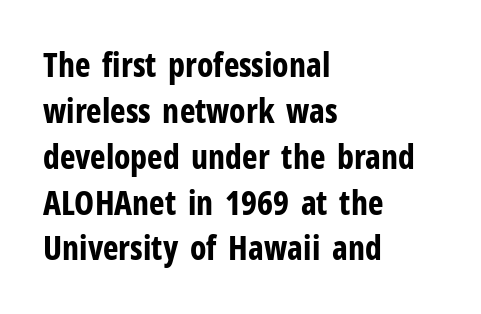
The image shows 33 px bold, condensed sans-serif type, upright; set left-aligned, normal line spacing (1.39x), normal letter spacing, not underlined; low stroke contrast and a medium x-height.
